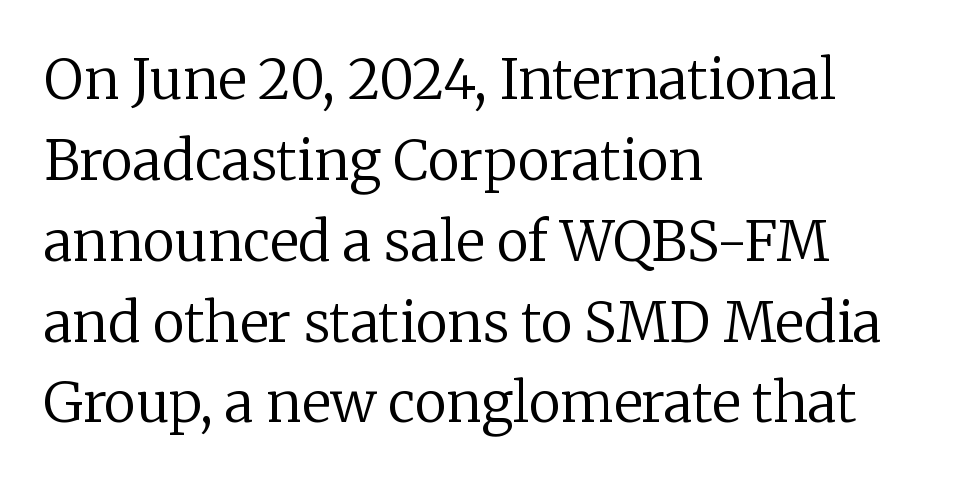
Any mark beneath the type? The region is blank. One-word summary of the alignment: left. The passage shown stacks its lines at a standard gap. Standard letterfit; no display-style spreading of the glyphs.
